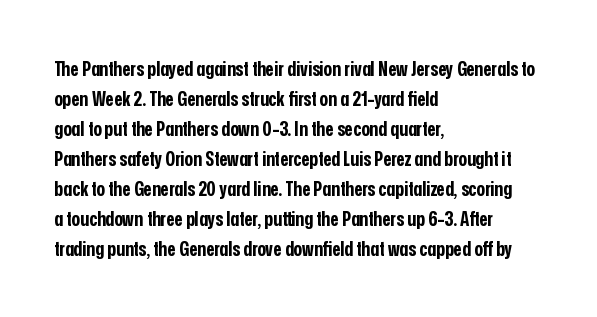
The image shows 20 px bold type, upright; set left-aligned, normal line spacing (1.5x), normal letter spacing, not underlined.
